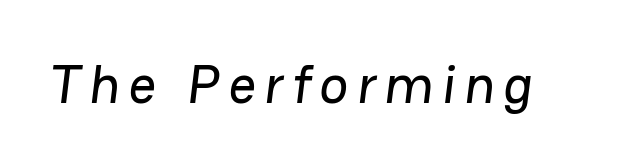
The rendering uses natural spacing where letterforms have individual widths. This rendering employs a face without finishing strokes, i.e., a sans-serif. Plain, unruled lines of type.
